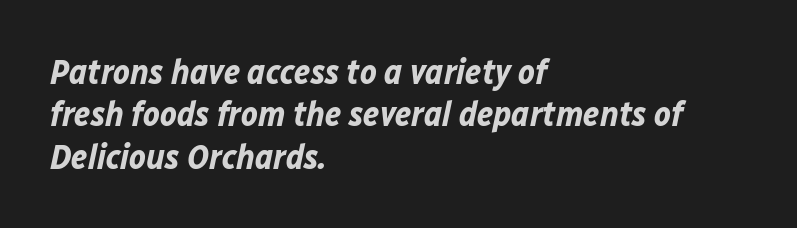
Q: Is the text bold? A: Yes.
Q: Is the text italic (slanted)? A: Yes, it leans right by about 12 degrees.
Q: Is the text underlined? A: No.
Q: How is the paragraph aligned? A: Left-aligned.
Q: Is the spacing between letters normal or unusually wide? A: Normal.
Q: Width (condensed, normal, or wide)? A: Normal.
Q: Stroke contrast? A: Low.
Q: x-height? A: Medium.
Q: Monospaced? A: No.
